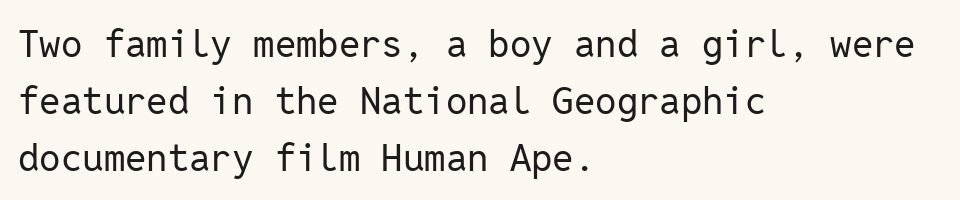
Q: Is the text bold? A: No.
Q: Is the text italic (slanted)? A: No, it is upright.
Q: Is the typeface a serif or a sans-serif typeface? A: Sans-serif.
Q: Is the text underlined? A: No.
Q: How is the paragraph aligned? A: Left-aligned.
Q: Is the spacing between letters normal or unusually wide? A: Normal.
Q: Is the spacing between lines tight, normal or loose? A: Normal.
Q: Width (condensed, normal, or wide)? A: Normal.
Q: Stroke contrast? A: Low.
Q: x-height? A: Medium.
Q: Monospaced? A: Yes.
